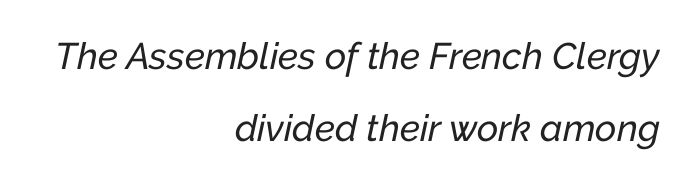
{"italic": "yes", "lean": "right", "slant_degrees": 12, "width": "normal", "stroke_contrast": "low", "x_height": "medium", "monospaced": "no", "underline": "no", "align": "right", "line_spacing": "loose", "line_spacing_ratio": 1.94, "letter_spacing": "normal", "letter_spacing_em": 0.0, "glyph_px": 37}
